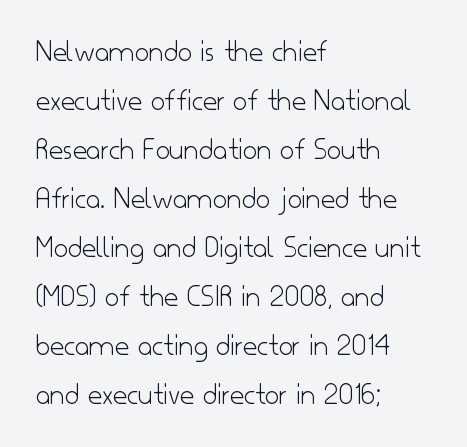
{"serif": "no", "italic": "no", "bold": "no", "weight": "light", "width": "normal", "stroke_contrast": "low", "x_height": "small", "monospaced": "no", "underline": "no", "align": "left", "line_spacing": "normal", "line_spacing_ratio": 1.58, "letter_spacing": "normal", "letter_spacing_em": 0.0, "glyph_px": 31}
